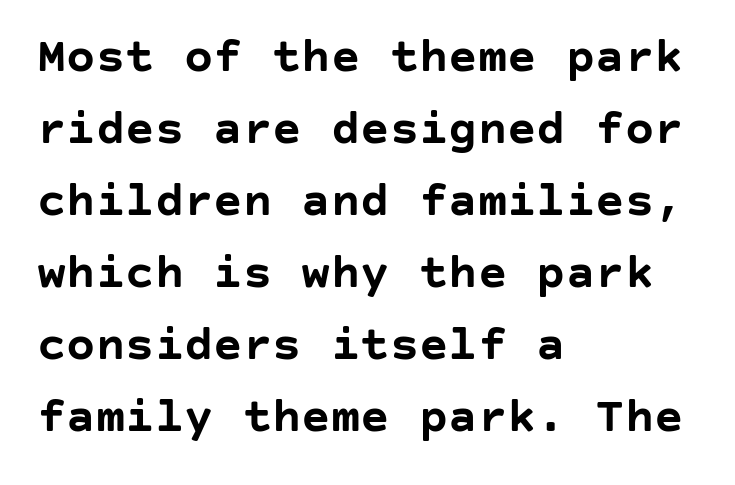
Q: Is the text bold? A: Yes.
Q: Is the text italic (slanted)? A: No, it is upright.
Q: Is the typeface a serif or a sans-serif typeface? A: Sans-serif.
Q: Is the text underlined? A: No.
Q: How is the paragraph aligned? A: Left-aligned.
Q: Is the spacing between letters normal or unusually wide? A: Normal.
Q: Is the spacing between lines tight, normal or loose? A: Normal.
Q: Width (condensed, normal, or wide)? A: Normal.
Q: Stroke contrast? A: Low.
Q: x-height? A: Large.
